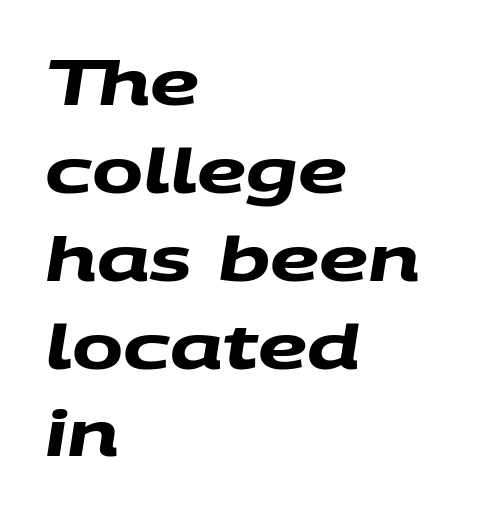
{"serif": "no", "bold": "yes", "weight": "heavy", "width": "wide", "stroke_contrast": "medium", "x_height": "large", "monospaced": "no", "underline": "no", "align": "left", "line_spacing": "normal", "line_spacing_ratio": 1.44, "letter_spacing": "normal", "letter_spacing_em": 0.0, "glyph_px": 61}
